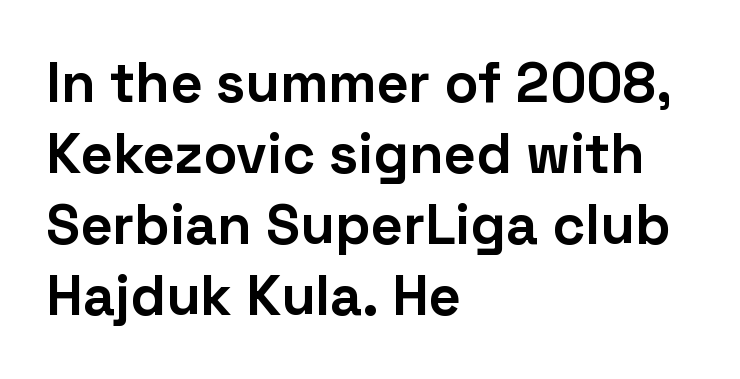
The tracking reads as untouched default to a designer's eye. Check under the words: just untouched page. Unlike italic type, these characters show no tilt at all. Horizontally, the lines are justified to the leading edge only. Students, observe: this is what conventionally led text looks like.
